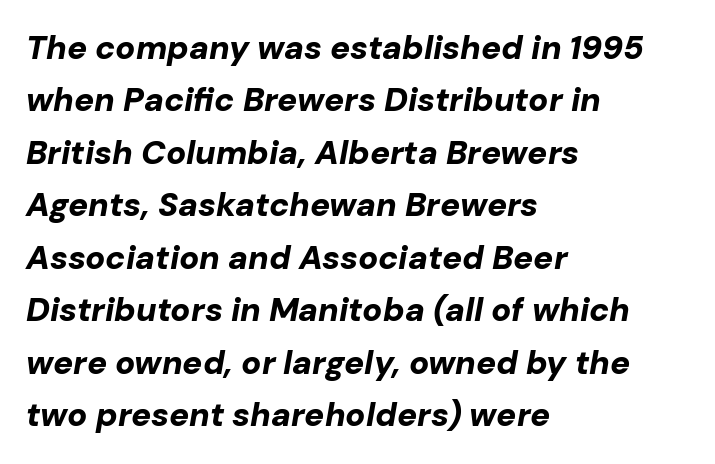
Q: Is the text bold? A: Yes.
Q: Is the text italic (slanted)? A: Yes, it leans right by about 10 degrees.
Q: Is the text underlined? A: No.
Q: How is the paragraph aligned? A: Left-aligned.
Q: Is the spacing between letters normal or unusually wide? A: Normal.
Q: Is the spacing between lines tight, normal or loose? A: Normal.
Q: Width (condensed, normal, or wide)? A: Normal.
Q: Stroke contrast? A: Low.
Q: x-height? A: Medium.
Q: Monospaced? A: No.
